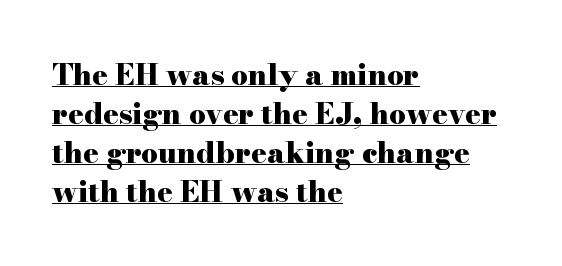
Horizontal alignment here is leftward, the default for most running prose. You can see a thin bar hugging the bottom of the glyphs. Compared with typical paragraphs, the rows here are spaced about the same. This rendering employs a face with finishing strokes, i.e., a serif. The face used here has the dense, thick strokes of a bold. Nobody touched the tracking dial on this one.
